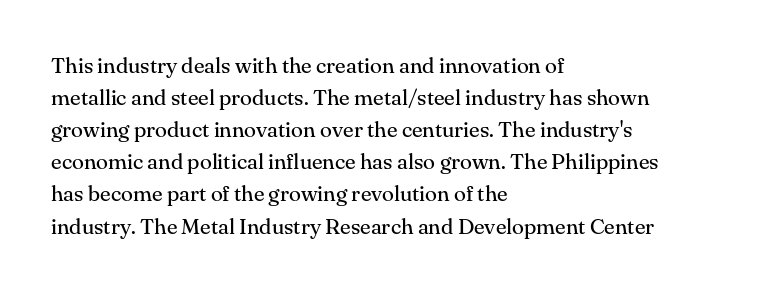
The image shows 22 px text type, upright; set left-aligned, normal line spacing (1.46x), normal letter spacing, not underlined.
